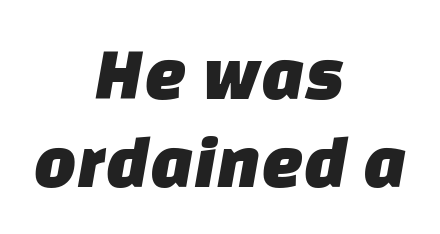
{"serif": "no", "width": "normal", "stroke_contrast": "low", "x_height": "large", "monospaced": "no", "underline": "no", "align": "center", "line_spacing_ratio": 1.18, "letter_spacing": "normal", "letter_spacing_em": 0.0, "glyph_px": 75}
